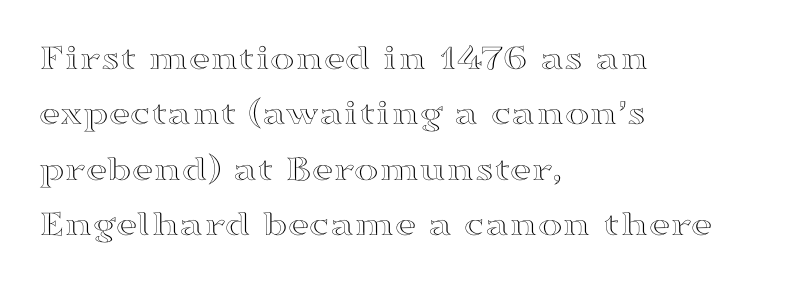
Does extra space separate the letters? No, they use regular spacing. The line-height multiplier appears to be the usual default. Is the block centered? No — it sits flush against the left margin. Descenders hang freely into open space. Ordinary non-slanted type is in use. You could not count columns in this text — the font is proportionally spaced.
